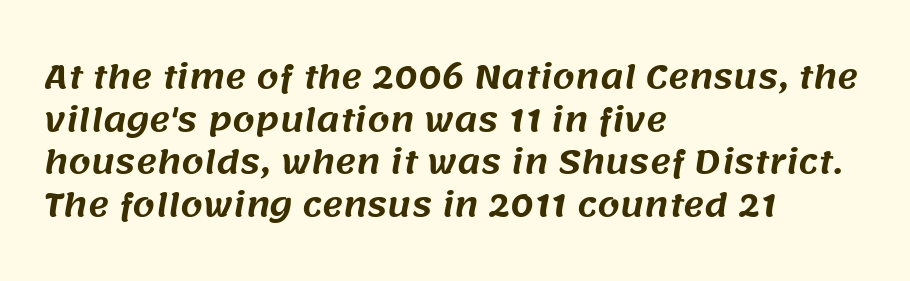
Q: Is the typeface a serif or a sans-serif typeface? A: Sans-serif.
Q: Is the text underlined? A: No.
Q: How is the paragraph aligned? A: Left-aligned.
Q: Is the spacing between letters normal or unusually wide? A: Normal.
Q: Is the spacing between lines tight, normal or loose? A: Normal.
Q: Width (condensed, normal, or wide)? A: Normal.
Q: Stroke contrast? A: Medium.
Q: x-height? A: Large.
Q: Monospaced? A: No.
